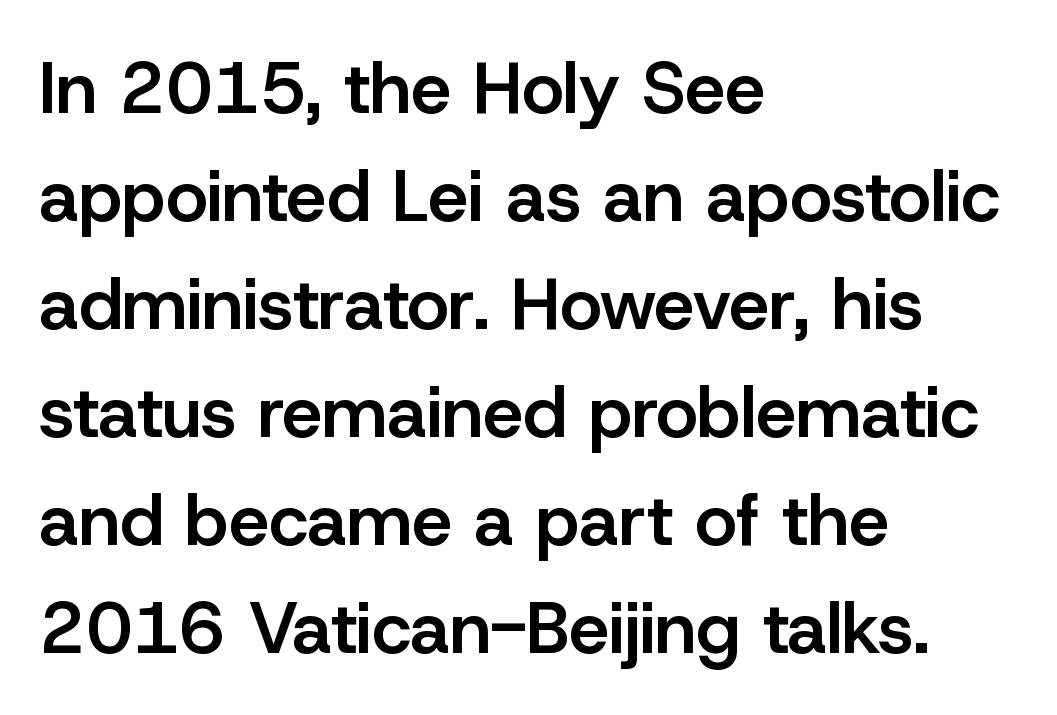
The image shows 72 px semibold sans-serif type, upright; set left-aligned, normal line spacing (1.5x), normal letter spacing, not underlined; low stroke contrast and a medium x-height.
